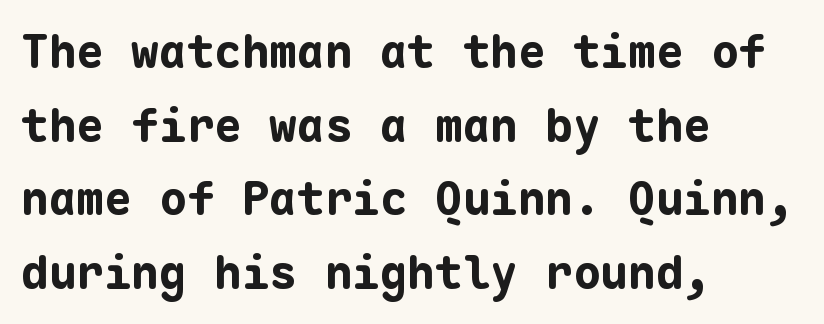
This sample has the even, mechanical cadence of fixed-width lettering. Descenders hang freely into open space. The text was rendered using a sans face with plain stroke endings. Standard letterfit; no display-style spreading of the glyphs. Alignment: flush left. Characters remain perfectly vertical along every line.
